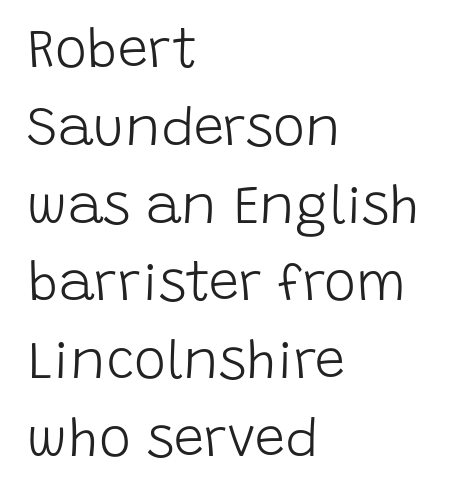
These lines are rendered in a variable-pitch font. The area under the type is left untouched. Horizontal alignment here is leftward, the default for most running prose. Does the type have serifs? No, each stem ends abruptly.
